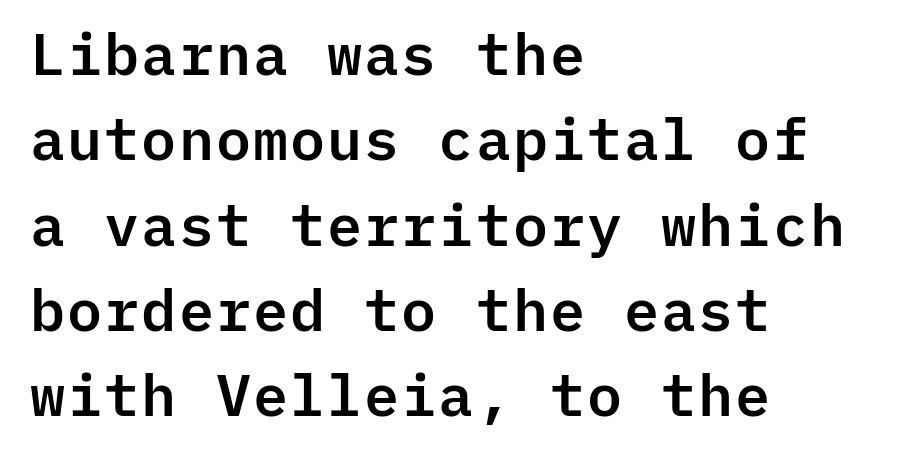
Q: Is the text italic (slanted)? A: No, it is upright.
Q: Is the typeface a serif or a sans-serif typeface? A: Sans-serif.
Q: Is the text underlined? A: No.
Q: How is the paragraph aligned? A: Left-aligned.
Q: Is the spacing between letters normal or unusually wide? A: Normal.
Q: Is the spacing between lines tight, normal or loose? A: Normal.
Q: Width (condensed, normal, or wide)? A: Normal.
Q: Stroke contrast? A: Low.
Q: x-height? A: Medium.
Q: Monospaced? A: Yes.
